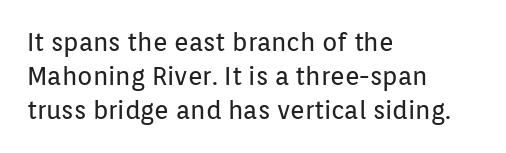
Q: Is the text bold? A: No.
Q: Is the text italic (slanted)? A: No, it is upright.
Q: Is the text underlined? A: No.
Q: How is the paragraph aligned? A: Left-aligned.
Q: Is the spacing between letters normal or unusually wide? A: Normal.
Q: Is the spacing between lines tight, normal or loose? A: Normal.
